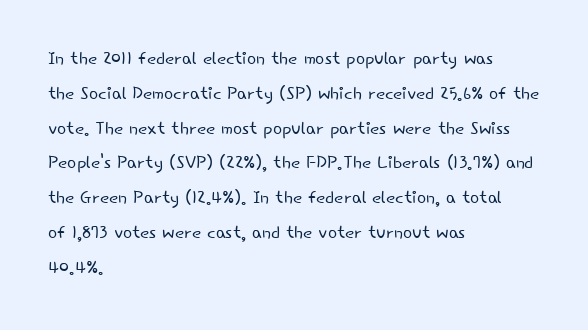
Q: Is the text bold? A: No.
Q: Is the text italic (slanted)? A: No, it is upright.
Q: Is the text underlined? A: No.
Q: How is the paragraph aligned? A: Left-aligned.
Q: Is the spacing between letters normal or unusually wide? A: Normal.
Q: Is the spacing between lines tight, normal or loose? A: Normal.
